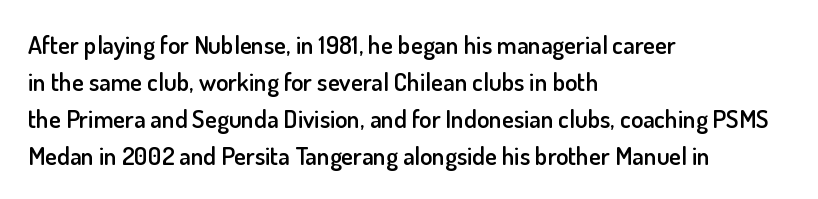
{"italic": "no", "bold": "semi", "underline": "no", "align": "left", "line_spacing": "normal", "line_spacing_ratio": 1.48, "letter_spacing": "normal", "letter_spacing_em": 0.0, "glyph_px": 25}
